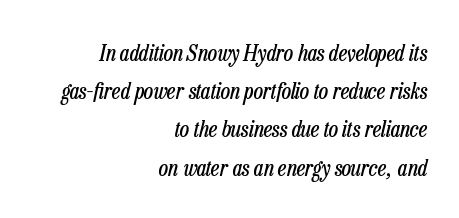
Compared with ordinary roman type, these characters are visibly tilted. The string is rendered with underlining switched off. Visually the block forms a straight wall on the right and a jagged coastline on the left. Nothing unusual about the tracking: characters are spaced as the font intends. This block has exactly the height ordinary leading produces.
